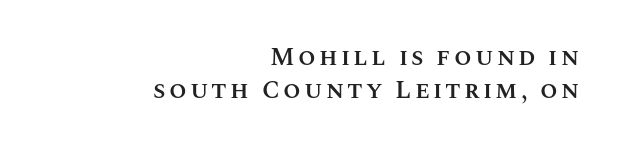
Q: Is the text bold? A: Semi-bold.
Q: Is the text italic (slanted)? A: No, it is upright.
Q: Is the text underlined? A: No.
Q: How is the paragraph aligned? A: Right-aligned.
Q: Is the spacing between lines tight, normal or loose? A: Normal.
